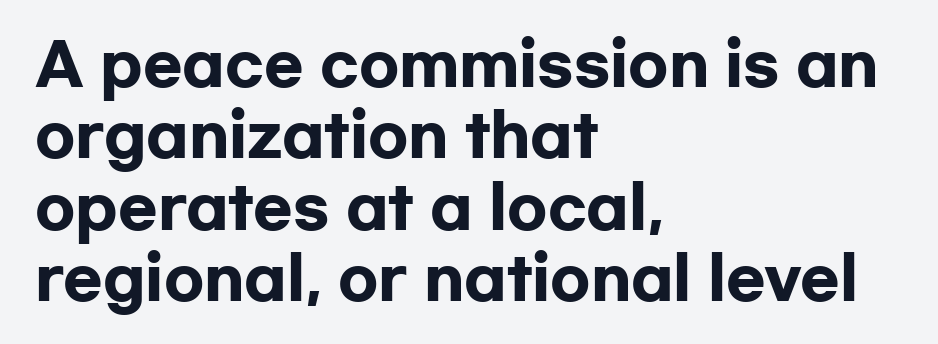
The image shows 58 px heavy, wide sans-serif type, upright; set left-aligned, line spacing 1.23x, normal letter spacing, not underlined; low stroke contrast and a medium x-height.
